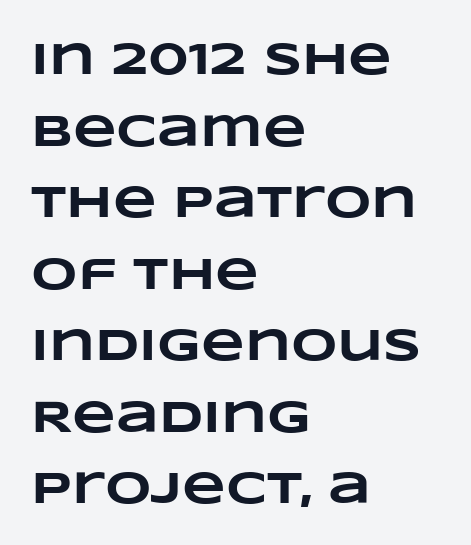
{"bold": "yes", "weight": "heavy", "width": "wide", "stroke_contrast": "low", "x_height": "large", "monospaced": "no", "underline": "no", "align": "left", "line_spacing": "normal", "line_spacing_ratio": 1.59, "letter_spacing": "normal", "letter_spacing_em": 0.0, "glyph_px": 45}
